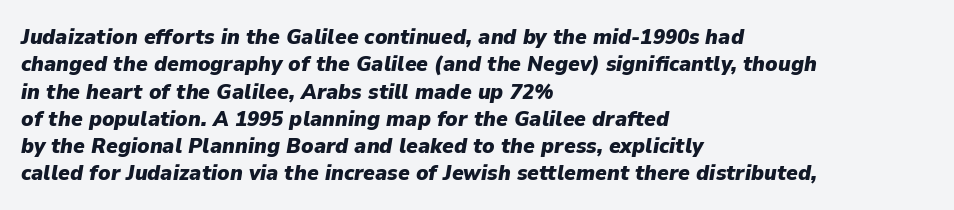
Q: Is the text bold? A: Yes.
Q: Is the text italic (slanted)? A: Yes, it leans right by about 9 degrees.
Q: Is the text underlined? A: No.
Q: How is the paragraph aligned? A: Left-aligned.
Q: Is the spacing between letters normal or unusually wide? A: Normal.
